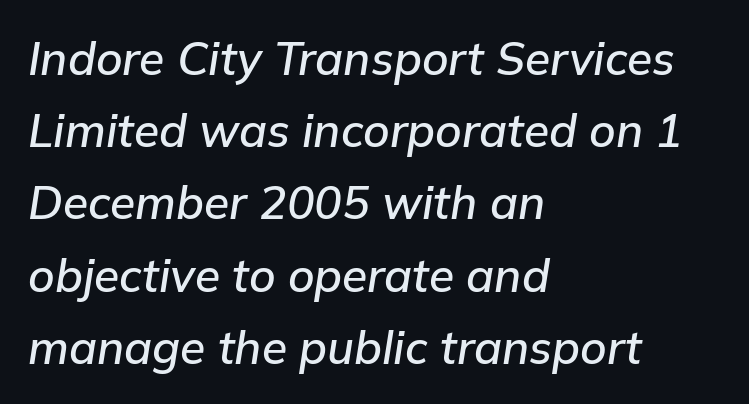
{"italic": "yes", "lean": "right", "slant_degrees": 9, "width": "normal", "stroke_contrast": "low", "x_height": "medium", "monospaced": "no", "underline": "no", "align": "left", "line_spacing": "normal", "line_spacing_ratio": 1.57, "letter_spacing": "normal", "letter_spacing_em": 0.0, "glyph_px": 46}
